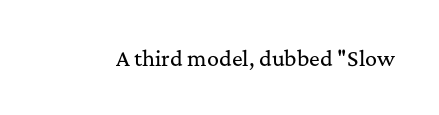
{"italic": "no", "underline": "no", "letter_spacing": "normal", "letter_spacing_em": 0.0, "glyph_px": 20}
